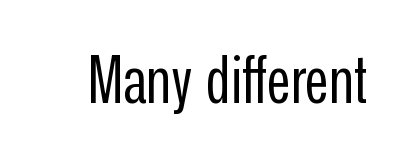
{"serif": "no", "italic": "no", "bold": "no", "weight": "regular", "width": "condensed", "stroke_contrast": "low", "x_height": "medium", "monospaced": "no", "underline": "no", "letter_spacing": "normal", "letter_spacing_em": 0.0, "glyph_px": 66}
